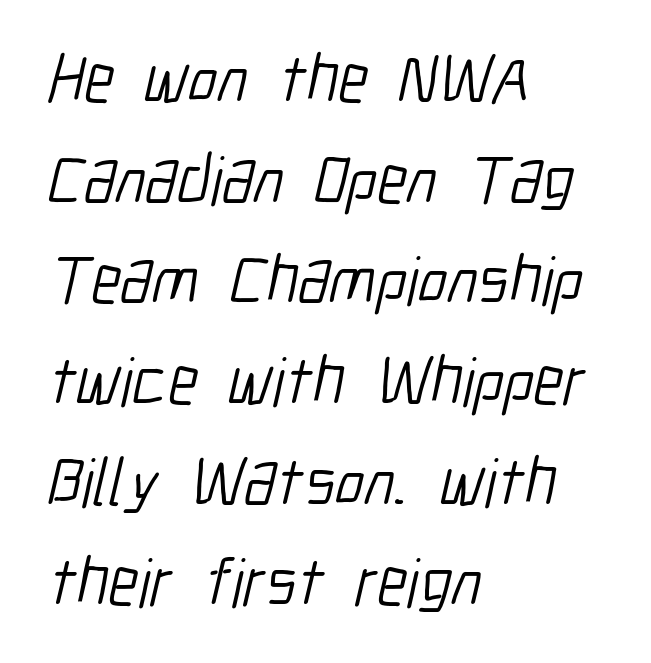
The image shows 68 px light, condensed sans-serif type; set left-aligned, normal line spacing (1.48x), normal letter spacing, not underlined; low stroke contrast and a medium x-height.
